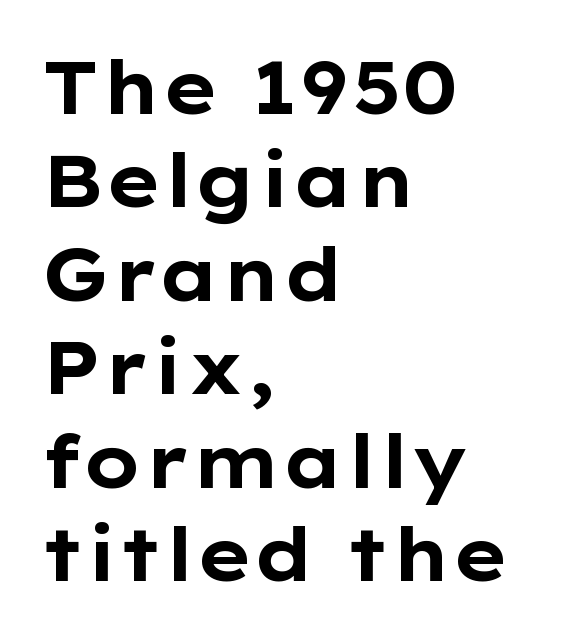
Q: Is the text bold? A: Yes.
Q: Is the text italic (slanted)? A: No, it is upright.
Q: Is the typeface a serif or a sans-serif typeface? A: Sans-serif.
Q: Is the text underlined? A: No.
Q: How is the paragraph aligned? A: Left-aligned.
Q: Is the spacing between letters normal or unusually wide? A: Normal.
Q: Is the spacing between lines tight, normal or loose? A: Normal.
Q: Width (condensed, normal, or wide)? A: Wide.
Q: Stroke contrast? A: Low.
Q: x-height? A: Medium.
Q: Monospaced? A: No.
